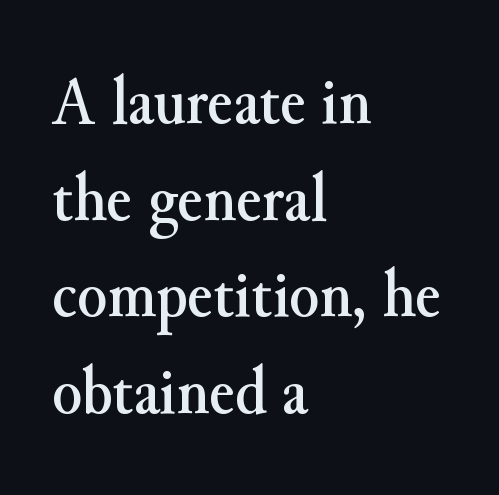
The image shows 69 px serif type, upright; set left-aligned, normal line spacing (1.4x), normal letter spacing, not underlined; medium stroke contrast and a small x-height.
